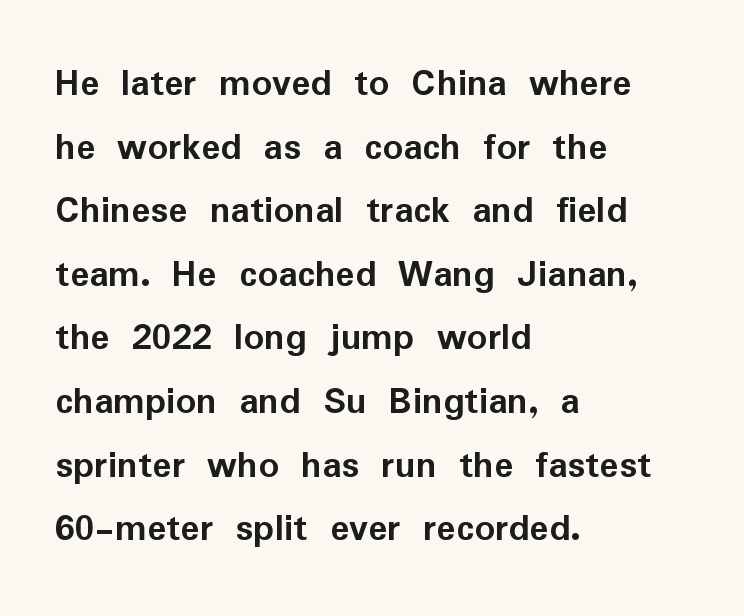
Q: Is the text bold? A: Yes.
Q: Is the text italic (slanted)? A: No, it is upright.
Q: Is the typeface a serif or a sans-serif typeface? A: Sans-serif.
Q: Is the text underlined? A: No.
Q: How is the paragraph aligned? A: Left-aligned.
Q: Is the spacing between letters normal or unusually wide? A: Normal.
Q: Is the spacing between lines tight, normal or loose? A: Normal.
Q: Width (condensed, normal, or wide)? A: Normal.
Q: Stroke contrast? A: Low.
Q: x-height? A: Medium.
Q: Monospaced? A: No.
